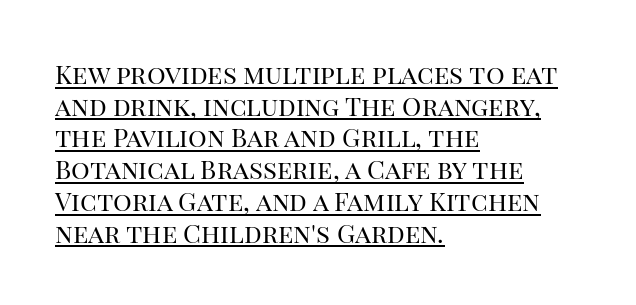
The image shows 26 px text type, upright; set left-aligned, line spacing 1.22x, normal letter spacing, underlined.
